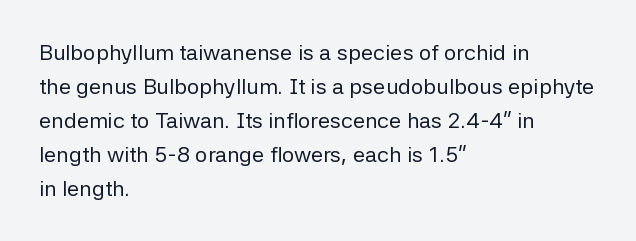
These lines stack with their left ends in a neat column. Any mark beneath the type? The region is blank. Short note: letters normally spaced. The type sits square on the baseline with zero lean.
